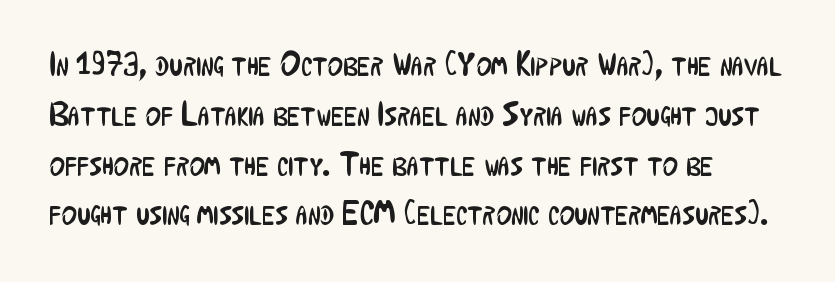
{"serif": "no", "italic": "no", "bold": "no", "weight": "regular", "width": "condensed", "stroke_contrast": "low", "x_height": "medium", "monospaced": "no", "underline": "no", "line_spacing": "normal", "line_spacing_ratio": 1.51, "letter_spacing": "normal", "letter_spacing_em": 0.0, "glyph_px": 33}
